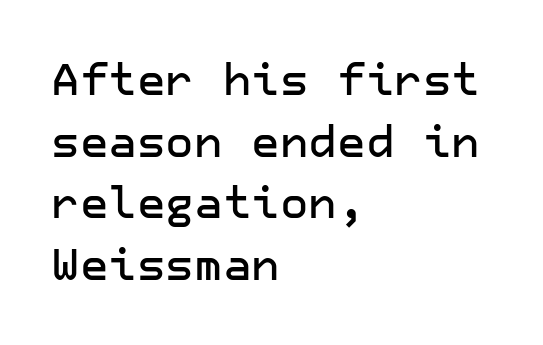
Q: Is the text italic (slanted)? A: No, it is upright.
Q: Is the typeface a serif or a sans-serif typeface? A: Sans-serif.
Q: Is the text underlined? A: No.
Q: How is the paragraph aligned? A: Left-aligned.
Q: Is the spacing between letters normal or unusually wide? A: Normal.
Q: Is the spacing between lines tight, normal or loose? A: Normal.
Q: Width (condensed, normal, or wide)? A: Normal.
Q: Stroke contrast? A: Low.
Q: x-height? A: Medium.
